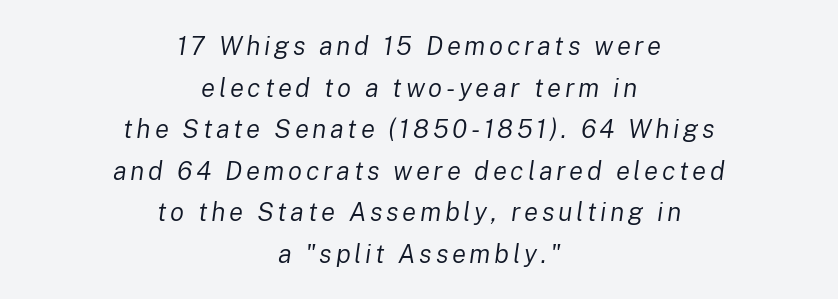
The image shows 26 px text type, italic (leaning right); set centered, normal line spacing (1.6x), not underlined.
